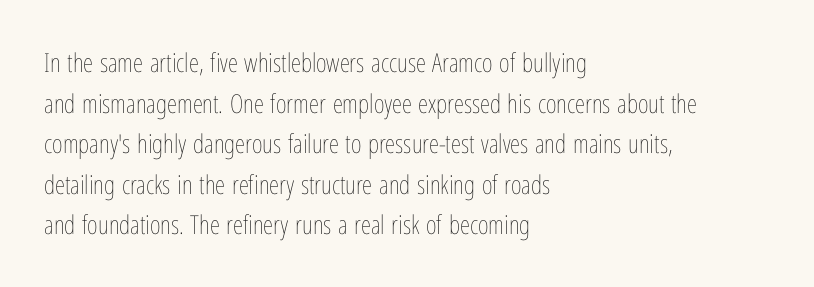
{"italic": "no", "bold": "no", "underline": "no", "align": "left", "line_spacing": "normal", "line_spacing_ratio": 1.56, "letter_spacing": "normal", "letter_spacing_em": 0.0, "glyph_px": 26}
